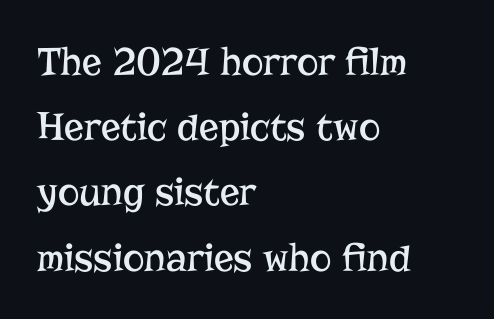
Does the leading feel generous? No, just average. Here the glyphs are tracked normally, forming tight word shapes. Proportional: the letters do not fall into vertical columns. Serifs: yes, visible at the terminals of the letterforms. A typesetter would mark this as roman, not italic.
